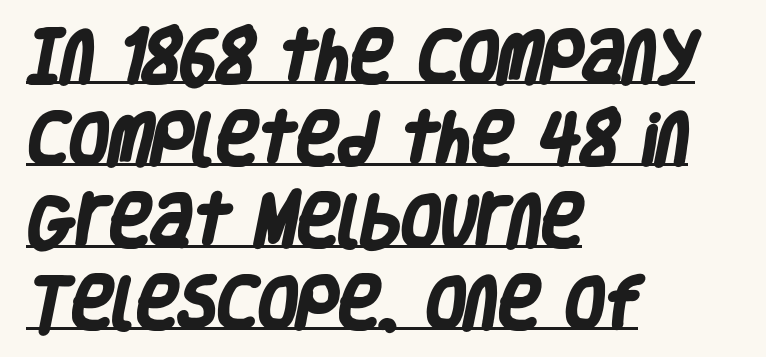
Line starts are locked; line ends wander. Typesetter's note: full bold, strokes at maximum text heaviness. Compared with typical paragraphs, the rows here are spaced about the same. The lettering is marked with a stroke running underneath it. Glyph-to-glyph distance matches everyday printed text. Font category for this specimen: sans-serif.
